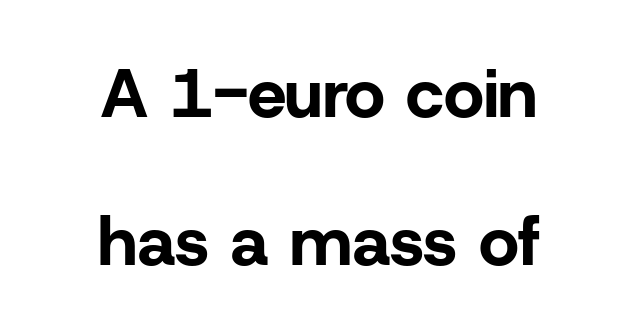
Q: Is the text bold? A: Yes.
Q: Is the text italic (slanted)? A: No, it is upright.
Q: Is the typeface a serif or a sans-serif typeface? A: Sans-serif.
Q: Is the text underlined? A: No.
Q: How is the paragraph aligned? A: Centered.
Q: Is the spacing between letters normal or unusually wide? A: Normal.
Q: Is the spacing between lines tight, normal or loose? A: Loose.
Q: Width (condensed, normal, or wide)? A: Normal.
Q: Stroke contrast? A: Low.
Q: x-height? A: Medium.
Q: Monospaced? A: No.
